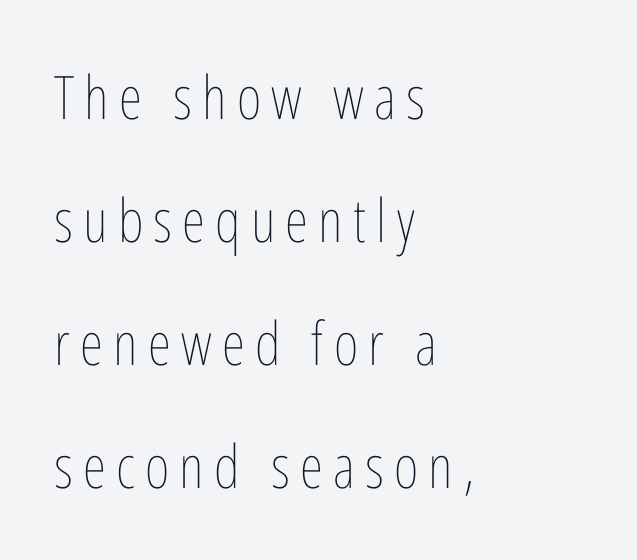
{"italic": "no", "bold": "no", "weight": "thin", "width": "condensed", "stroke_contrast": "low", "x_height": "medium", "monospaced": "no", "underline": "no", "align": "left", "line_spacing": "loose", "line_spacing_ratio": 2.05, "glyph_px": 60}
